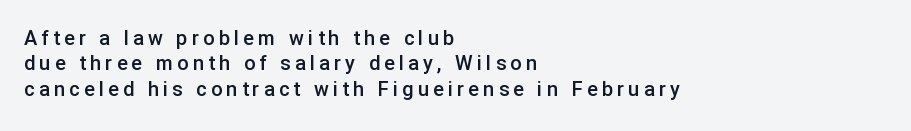
Ordinary non-slanted type is in use. Has an underline been added? It has not. These lines stack with their left ends in a neat column. Students, observe: this is what conventionally led text looks like. Spacing between characters has been opened up far beyond the box default.
